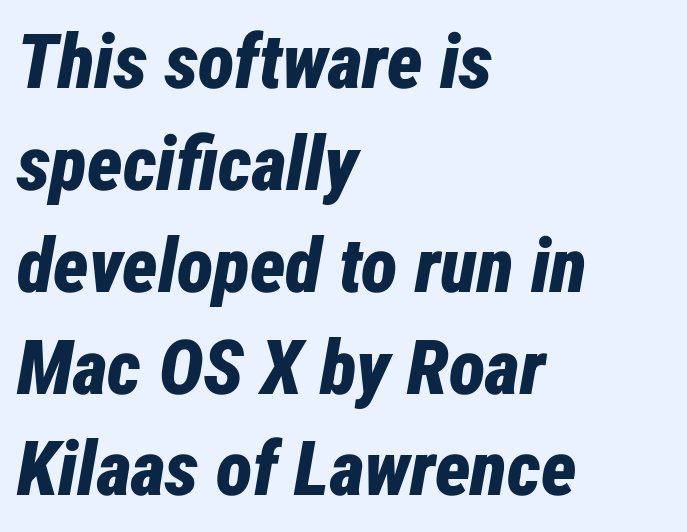
Q: Is the text bold? A: Yes.
Q: Is the text italic (slanted)? A: Yes, it leans right by about 12 degrees.
Q: Is the text underlined? A: No.
Q: How is the paragraph aligned? A: Left-aligned.
Q: Is the spacing between letters normal or unusually wide? A: Normal.
Q: Is the spacing between lines tight, normal or loose? A: Normal.
Q: Width (condensed, normal, or wide)? A: Condensed.
Q: Stroke contrast? A: Low.
Q: x-height? A: Medium.
Q: Monospaced? A: No.
